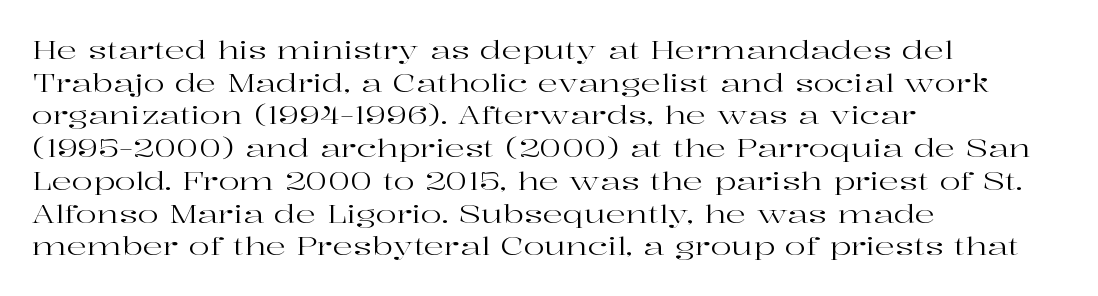
The image shows 25 px text type, upright; set left-aligned, normal line spacing (1.31x), normal letter spacing, not underlined.
